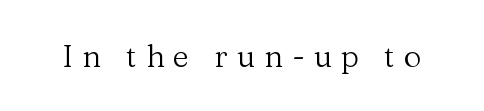
The image shows 31 px regular-weight serif type, upright; set unusually wide letter spacing (+0.29 em), not underlined; medium stroke contrast and a medium x-height.
